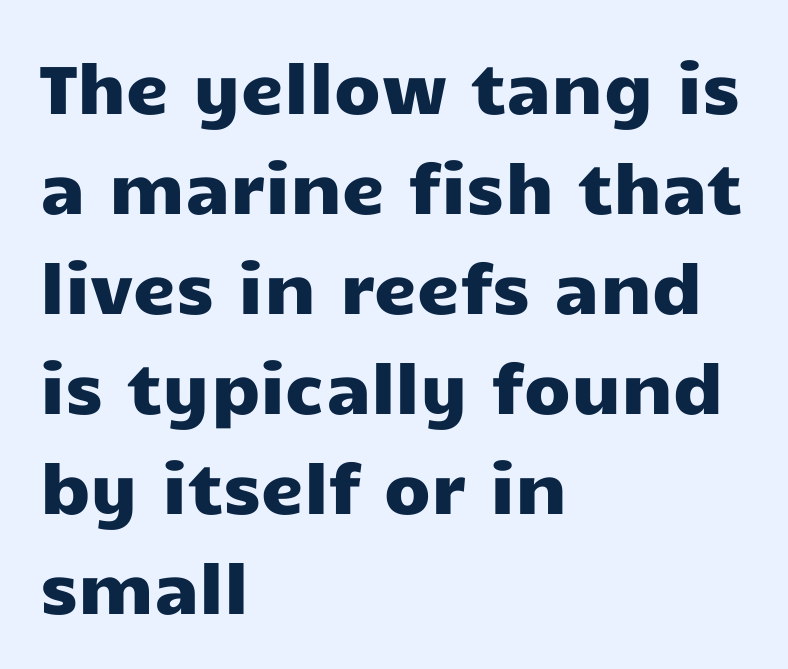
The image shows 68 px wide sans-serif type, upright; set left-aligned, normal line spacing (1.47x), normal letter spacing, not underlined; low stroke contrast and a medium x-height.
